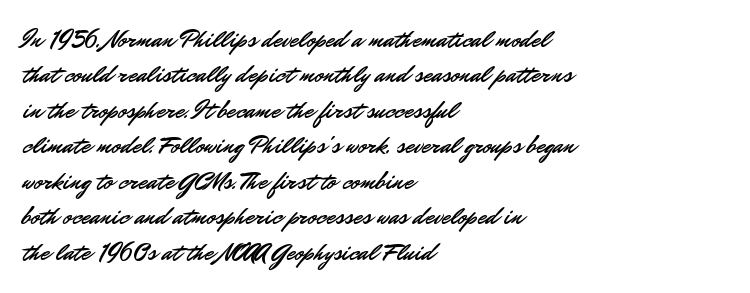
{"underline": "no", "align": "left", "line_spacing": "normal", "line_spacing_ratio": 1.42, "letter_spacing": "normal", "letter_spacing_em": 0.0, "glyph_px": 25}
